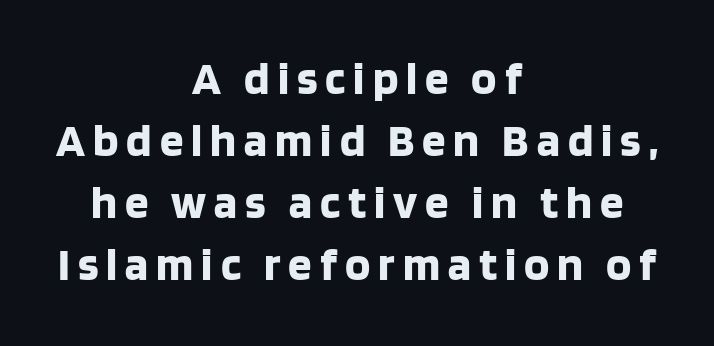
These lines are rendered in a variable-pitch font. I'd call this a sans setting — the letters go barefoot. You'd pick this weight for a headline — it's a proper bold. Baseline-to-baseline distance is the conventional proportion of letter height. These lines stack symmetrically, like a column narrowing and widening about its center.
